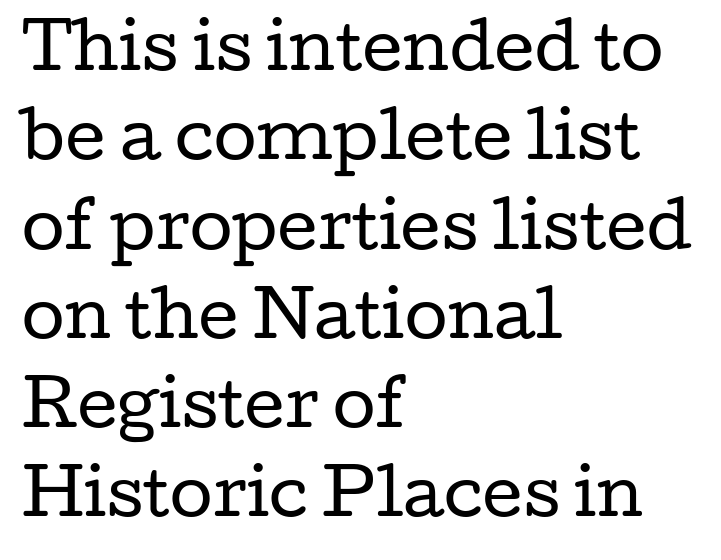
Q: Is the text bold? A: No.
Q: Is the text italic (slanted)? A: No, it is upright.
Q: Is the typeface a serif or a sans-serif typeface? A: Serif.
Q: Is the text underlined? A: No.
Q: How is the paragraph aligned? A: Left-aligned.
Q: Is the spacing between letters normal or unusually wide? A: Normal.
Q: Is the spacing between lines tight, normal or loose? A: Normal.
Q: Width (condensed, normal, or wide)? A: Wide.
Q: Stroke contrast? A: Low.
Q: x-height? A: Medium.
Q: Monospaced? A: No.
